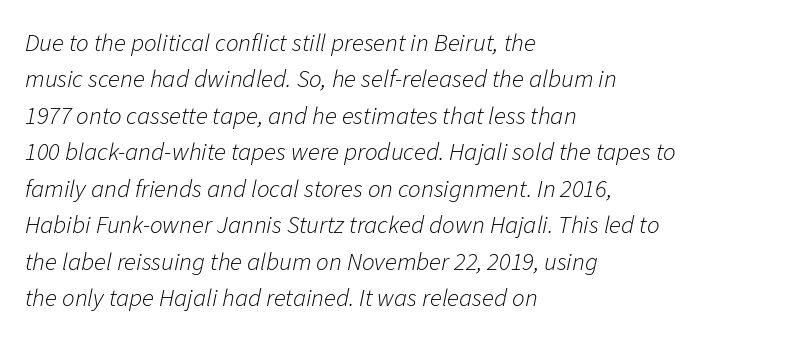
The image shows 25 px text type, italic (leaning right); set left-aligned, normal line spacing (1.46x), normal letter spacing, not underlined.
